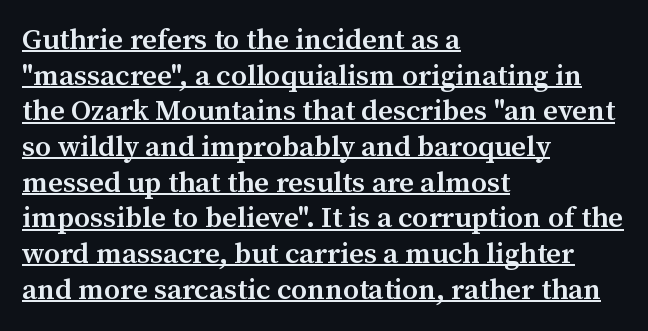
A typesetter would label this face a serif. Between one letter and the next there's only the usual sliver of space. The letters stand straight up with perfectly vertical stems. Each letter keeps its own natural width here, so spacing adapts to shape. Is there an underline? Yes — a line sits under the letters. In CSS terms this would be text-align: left.
